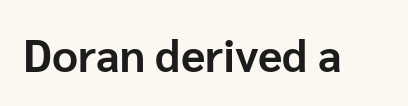
{"serif": "no", "italic": "no", "bold": "yes", "weight": "bold", "width": "normal", "stroke_contrast": "low", "x_height": "medium", "monospaced": "no", "underline": "no", "letter_spacing": "normal", "letter_spacing_em": 0.0, "glyph_px": 45}
